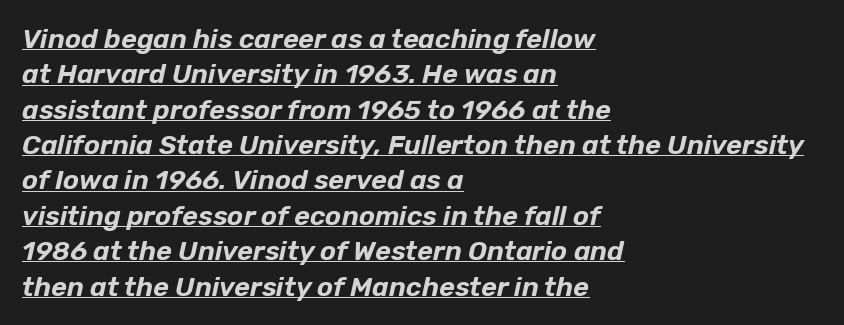
The image shows 27 px text type, italic (leaning right); set left-aligned, normal line spacing (1.31x), normal letter spacing, underlined.
